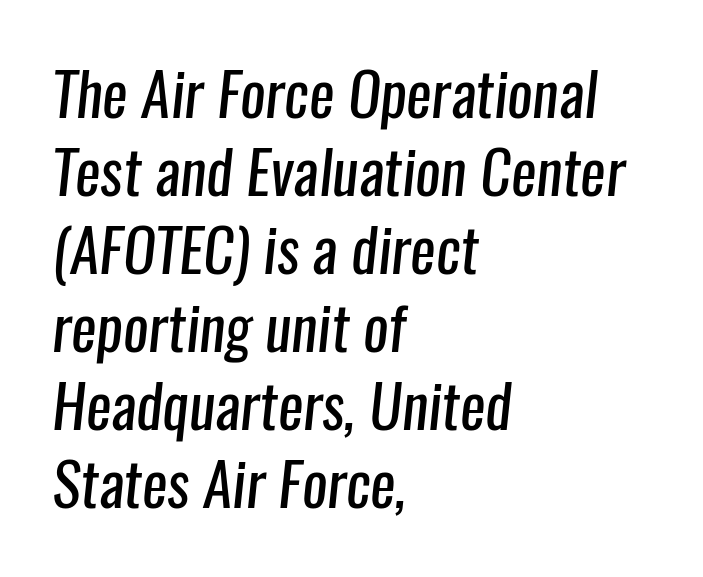
Vertical stems look standard width or narrower in stroke. Anything drawn beneath the words? Only blank space. One glance says typical: line gaps are just what's usual. The passage shown is typed in a proportional face where columns would drift. Short note: letters normally spaced. Unlike a traditional serif, this face leaves its strokes unadorned.
